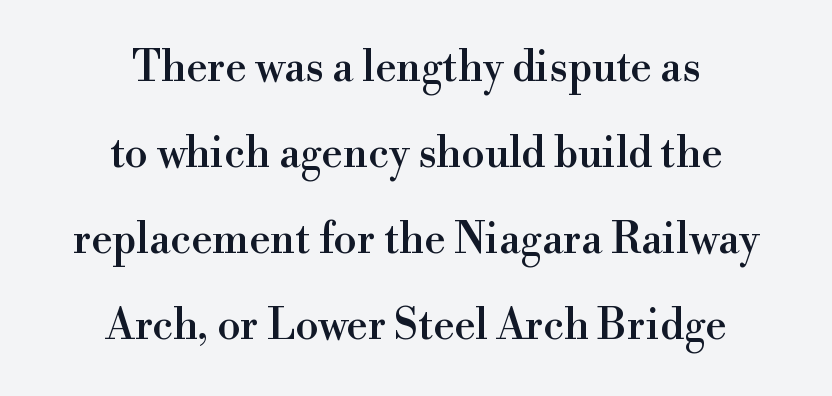
The image shows 42 px serif type, upright; set centered, loose line spacing (2.05x), normal letter spacing, not underlined; a small x-height.
